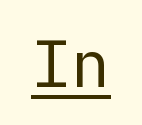
Q: Is the text bold? A: No.
Q: Is the text italic (slanted)? A: No, it is upright.
Q: Is the typeface a serif or a sans-serif typeface? A: Sans-serif.
Q: Is the text underlined? A: Yes.
Q: Is the spacing between letters normal or unusually wide? A: Normal.
Q: Width (condensed, normal, or wide)? A: Normal.
Q: Stroke contrast? A: Low.
Q: x-height? A: Medium.
